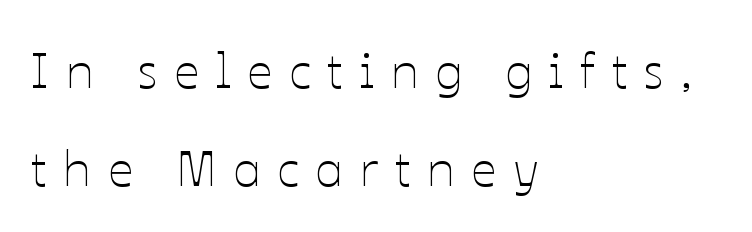
{"italic": "no", "bold": "no", "weight": "thin", "width": "normal", "stroke_contrast": "low", "x_height": "medium", "monospaced": "no", "underline": "no", "align": "left", "line_spacing": "loose", "line_spacing_ratio": 1.97, "letter_spacing": "wide", "letter_spacing_em": 0.33, "glyph_px": 50}
